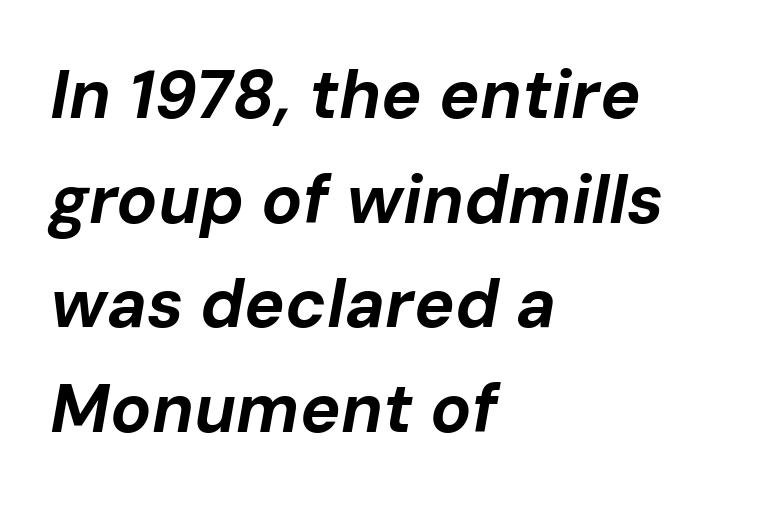
The foot of each line stays bare and open. Does the weight exceed regular? Yes, all the way to bold. Tall strokes in this sample are angled rather than plumb. The ragged edge is on the right, which tells us the setting is flush left. Glyph-to-glyph distance matches everyday printed text.
